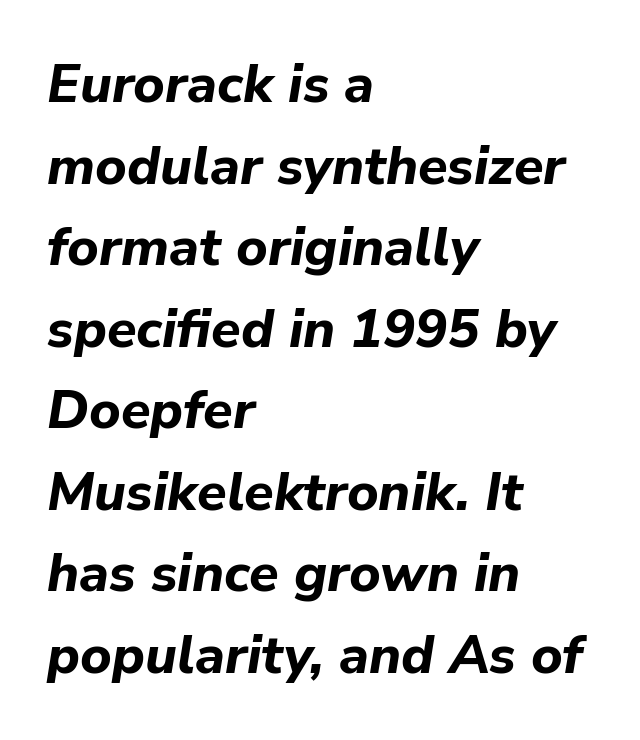
The image shows 54 px bold type, italic (leaning right); set left-aligned, normal line spacing (1.51x), normal letter spacing, not underlined; low stroke contrast and a medium x-height.
